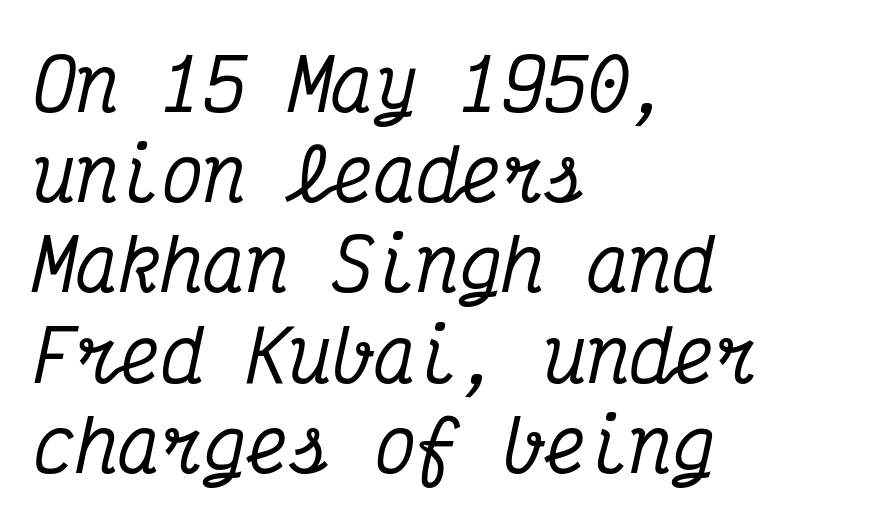
{"serif": "yes", "italic": "yes", "lean": "right", "slant_degrees": 12, "width": "condensed", "stroke_contrast": "medium", "x_height": "medium", "monospaced": "yes", "underline": "no", "align": "left", "line_spacing": "normal", "line_spacing_ratio": 1.27, "letter_spacing": "normal", "letter_spacing_em": 0.0, "glyph_px": 71}
